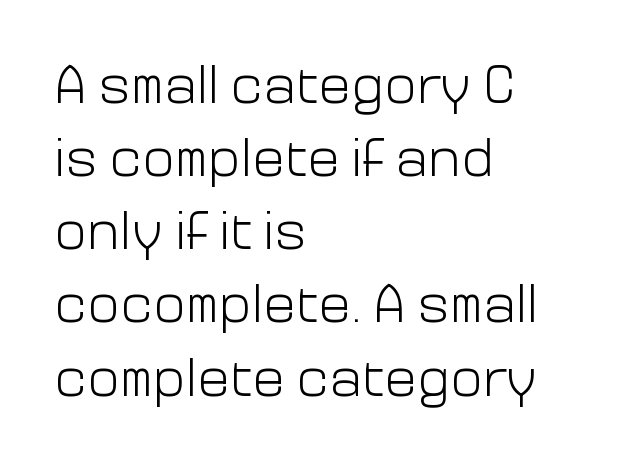
No italicization has been applied; the sample stays upright. The letters advance in unequal steps, a hallmark of proportional type. The gaps between neighbouring characters are ordinary and unremarkable. The ragged edge is on the right, which tells us the setting is flush left.
